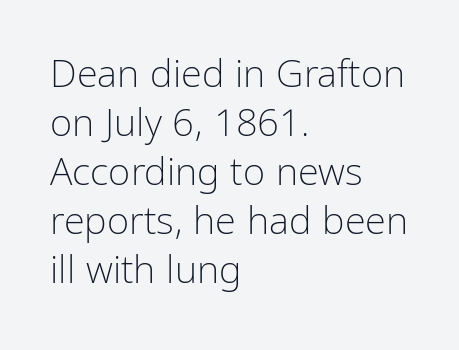
Q: Is the text bold? A: No.
Q: Is the text italic (slanted)? A: No, it is upright.
Q: Is the typeface a serif or a sans-serif typeface? A: Sans-serif.
Q: Is the text underlined? A: No.
Q: How is the paragraph aligned? A: Left-aligned.
Q: Is the spacing between letters normal or unusually wide? A: Normal.
Q: Is the spacing between lines tight, normal or loose? A: Normal.
Q: Width (condensed, normal, or wide)? A: Condensed.
Q: Stroke contrast? A: Low.
Q: x-height? A: Medium.
Q: Monospaced? A: No.
